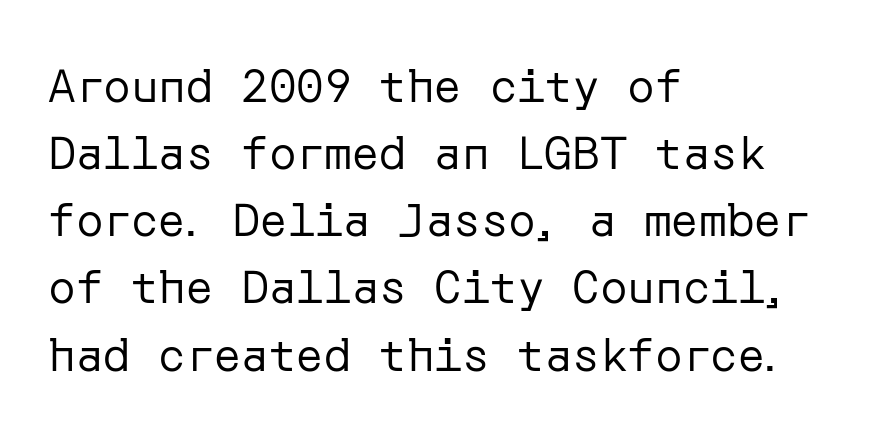
The image shows 46 px regular-weight sans-serif type, upright; set left-aligned, normal line spacing (1.46x), normal letter spacing, not underlined; low stroke contrast and a medium x-height.
